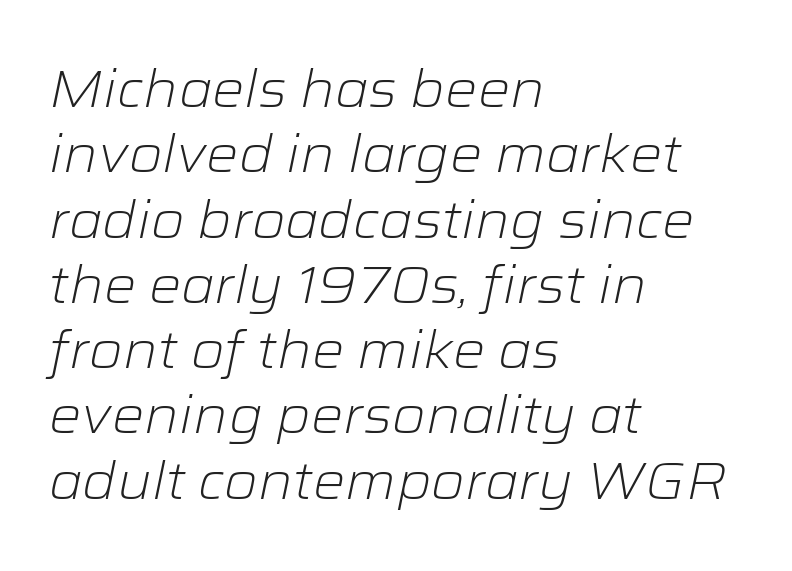
Looking at the ascenders, they clearly lean. Stems and bowls with no extra thickness — not bold. Vertical spacing — default. Horizontal alignment here is leftward, the default for most running prose.
